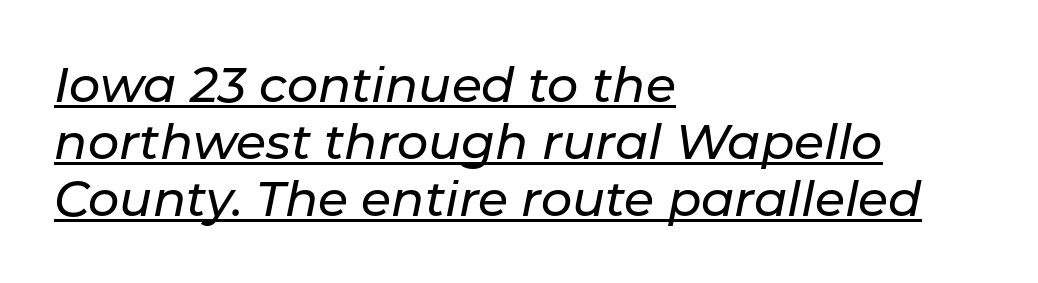
{"italic": "yes", "lean": "right", "slant_degrees": 11, "width": "normal", "stroke_contrast": "low", "x_height": "medium", "monospaced": "no", "underline": "yes", "align": "left", "line_spacing_ratio": 1.16, "letter_spacing": "normal", "letter_spacing_em": 0.0, "glyph_px": 49}
